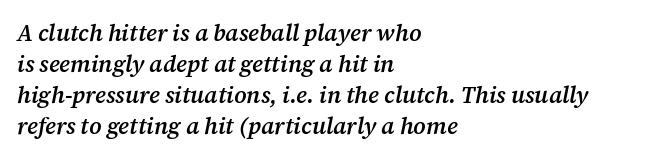
{"italic": "yes", "lean": "right", "slant_degrees": 12, "bold": "semi", "underline": "no", "align": "left", "line_spacing": "normal", "line_spacing_ratio": 1.35, "letter_spacing": "normal", "letter_spacing_em": 0.0, "glyph_px": 23}
